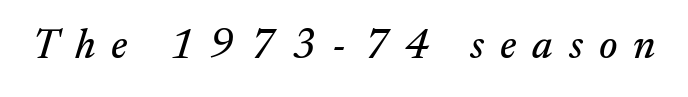
Q: Is the text italic (slanted)? A: Yes, it leans right by about 17 degrees.
Q: Is the typeface a serif or a sans-serif typeface? A: Serif.
Q: Is the text underlined? A: No.
Q: Is the spacing between letters normal or unusually wide? A: Unusually wide.
Q: Width (condensed, normal, or wide)? A: Normal.
Q: Stroke contrast? A: Medium.
Q: x-height? A: Small.
Q: Monospaced? A: No.
